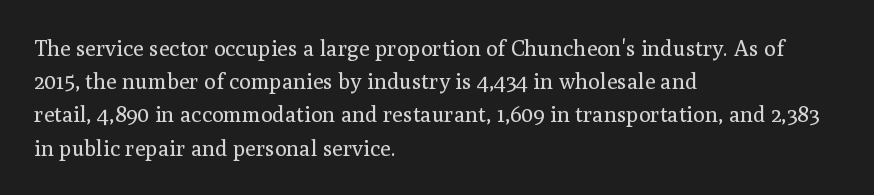
The image shows 22 px text type, upright; set left-aligned, normal line spacing (1.51x), normal letter spacing, not underlined.
